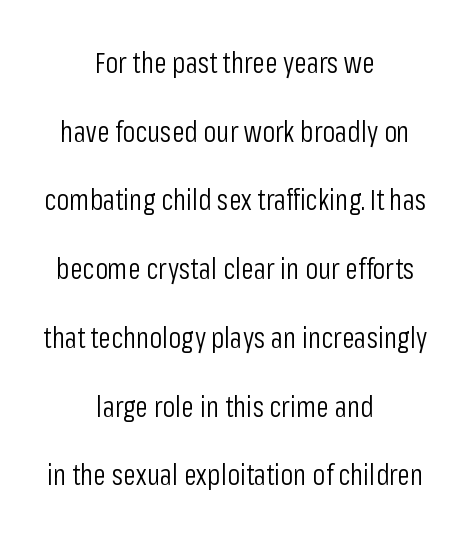
The image shows 29 px light, condensed sans-serif type, upright; set centered, loose line spacing (2.37x), normal letter spacing, not underlined; low stroke contrast and a medium x-height.
